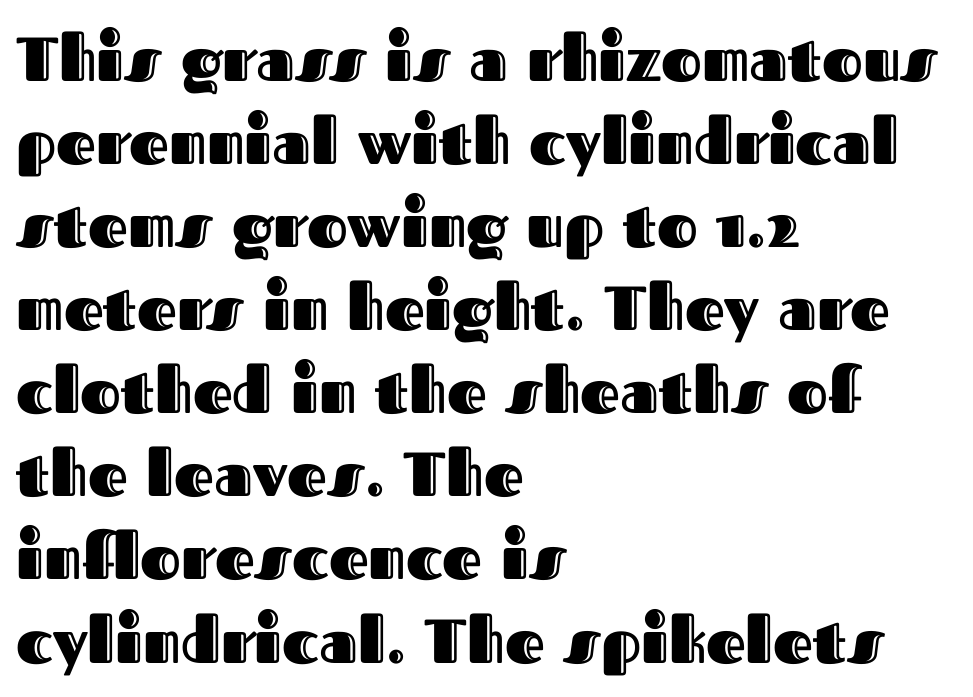
{"italic": "no", "width": "normal", "x_height": "medium", "monospaced": "no", "underline": "no", "align": "left", "line_spacing": "normal", "line_spacing_ratio": 1.34, "letter_spacing": "normal", "letter_spacing_em": 0.0, "glyph_px": 62}
